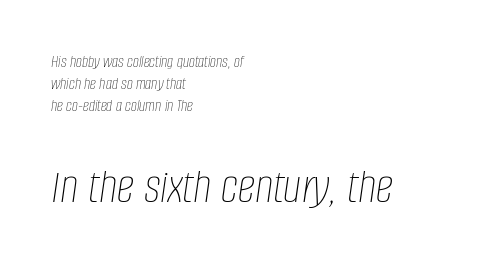
The image shows 50 px thin, condensed type, italic (leaning right); set left-aligned, normal line spacing (1.3x), normal letter spacing, not underlined; the second (bottom) block is 2.94x larger; low stroke contrast and a large x-height.
